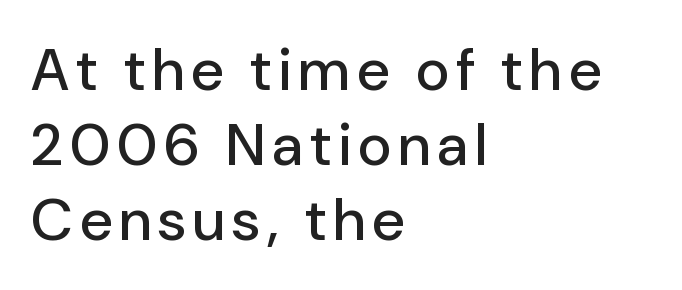
The face used here is proportionally spaced, like ordinary book or web type. Type without underlining. Interline gaps are of average width in this sample. Layout note: lines flush left. This sample uses an upright cut, with every glyph sitting square on the baseline. This rendering employs a face without finishing strokes, i.e., a sans-serif.
